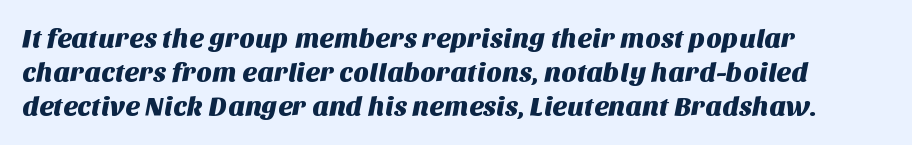
Q: Is the text underlined? A: No.
Q: How is the paragraph aligned? A: Left-aligned.
Q: Is the spacing between letters normal or unusually wide? A: Normal.
Q: Is the spacing between lines tight, normal or loose? A: Normal.
